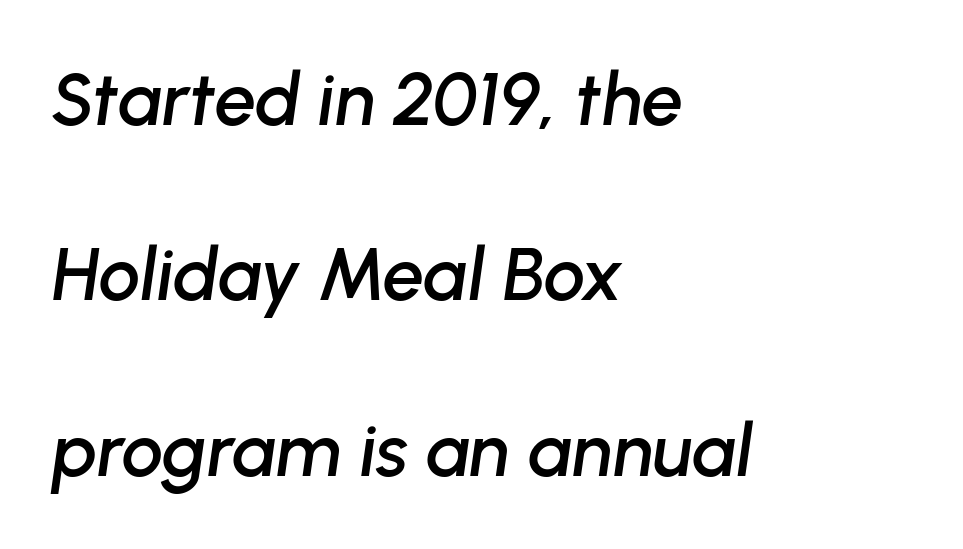
{"italic": "yes", "lean": "right", "slant_degrees": 8, "width": "normal", "stroke_contrast": "low", "x_height": "medium", "monospaced": "no", "underline": "no", "align": "left", "line_spacing": "loose", "line_spacing_ratio": 2.37, "letter_spacing": "normal", "letter_spacing_em": 0.0, "glyph_px": 74}
